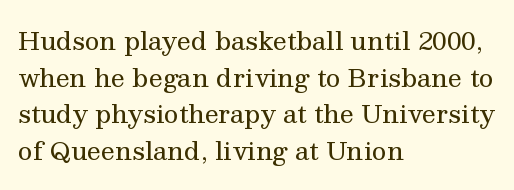
The image shows 25 px text type, upright; set left-aligned, normal line spacing (1.47x), normal letter spacing, not underlined.
